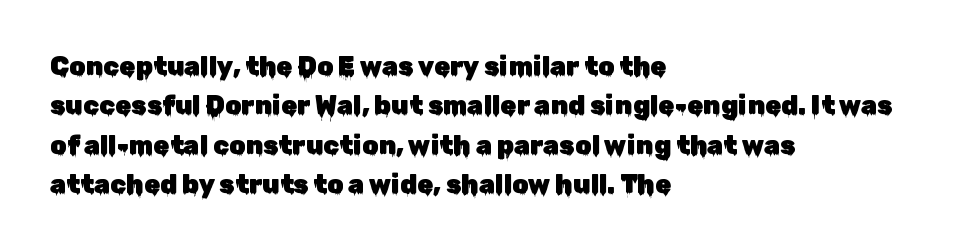
The image shows 26 px text type, upright; set left-aligned, normal line spacing (1.51x), normal letter spacing, not underlined.
